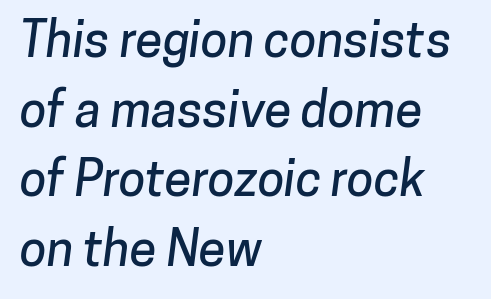
These lines are rendered in a variable-pitch font. How are the letters spaced? Ordinarily, with no added tracking. Nobody drew a line under any word here. The text was rendered using a sans face with plain stroke endings.
